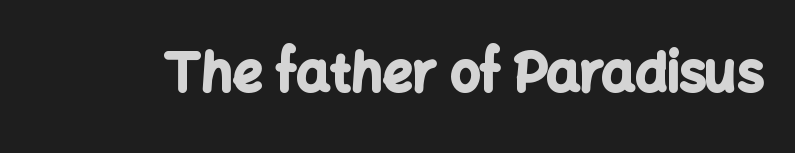
The image shows 53 px bold sans-serif type, upright; set normal letter spacing, not underlined; low stroke contrast and a medium x-height.
